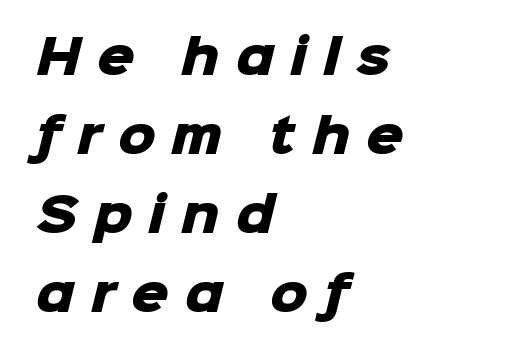
The image shows 47 px heavy sans-serif type; set left-aligned, normal line spacing (1.68x), unusually wide letter spacing (+0.34 em), not underlined; low stroke contrast and a medium x-height.
